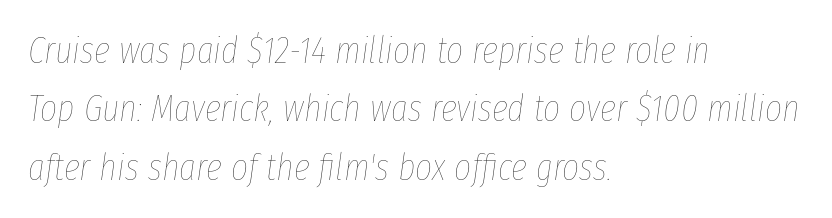
The image shows 37 px thin, condensed type, italic (leaning right); set left-aligned, normal line spacing (1.58x), normal letter spacing, not underlined; low stroke contrast and a medium x-height.
